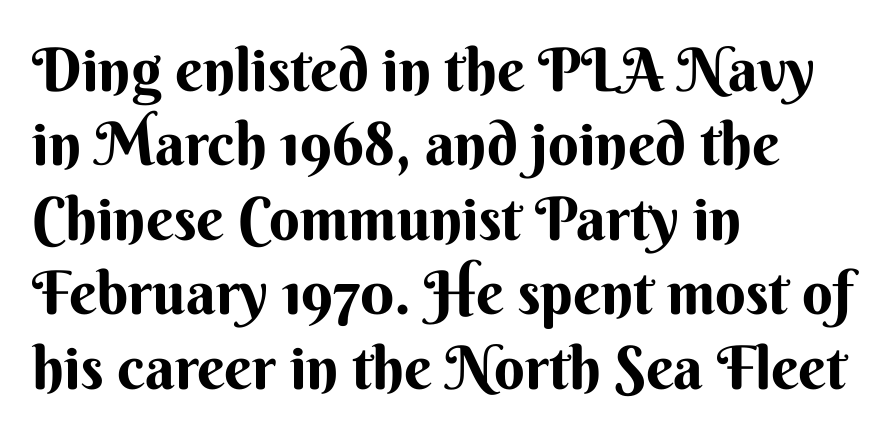
Q: Is the text bold? A: Yes.
Q: Is the text italic (slanted)? A: No, it is upright.
Q: Is the typeface a serif or a sans-serif typeface? A: Sans-serif.
Q: Is the text underlined? A: No.
Q: How is the paragraph aligned? A: Left-aligned.
Q: Is the spacing between letters normal or unusually wide? A: Normal.
Q: Width (condensed, normal, or wide)? A: Normal.
Q: Stroke contrast? A: Medium.
Q: x-height? A: Small.
Q: Monospaced? A: No.
